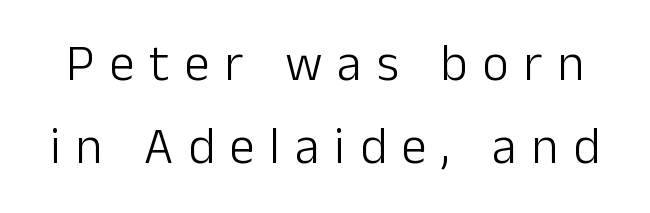
Underline: absent. Typographically, this falls in the sans-serif category. A light-to-regular cut is what we see here. Regarding leading, the lines here are spaced in the standard way. You could only call the tracking loose — the letters float apart. A typesetter would call this proportional, since set widths differ per character.
